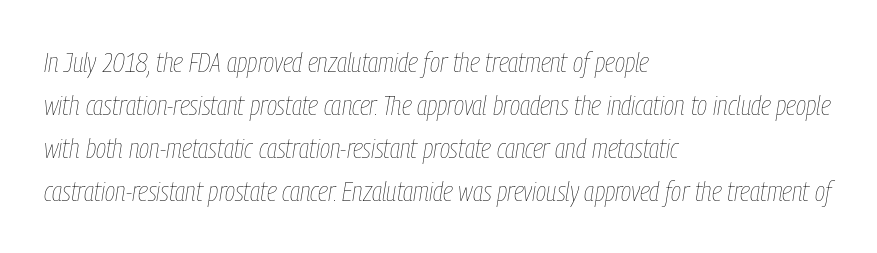
In terms of posture, this sample is oblique. The typesetting does not lean heavy: it is not bold. The passage shown is typed in a proportional face where columns would drift. Underlining? Definitely not there.
